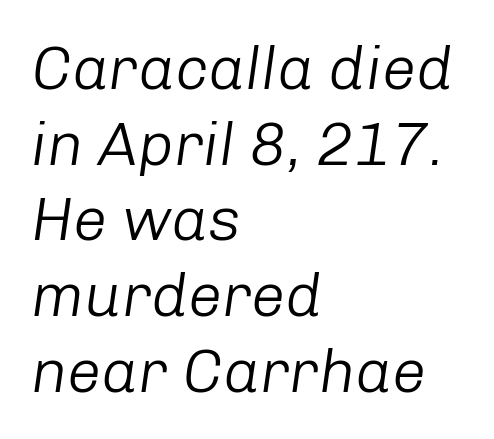
The image shows 61 px light type, italic (leaning right); set left-aligned, line spacing 1.24x, normal letter spacing, not underlined; low stroke contrast and a medium x-height.
